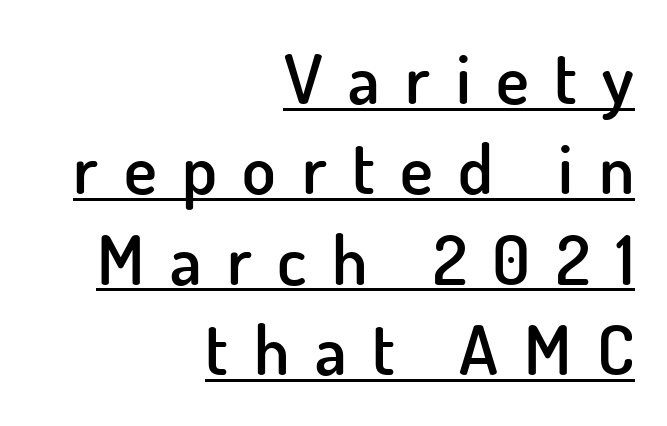
The line texture is sparse and dotted thanks to wide tracking. The rendering uses the underline text-decoration. This is the in-between weight designers call semibold or demi. It's the straight-up-and-down kind of type. The paragraph shown leans on its right margin. The block of text has a typical density, with ordinary space between rows.
